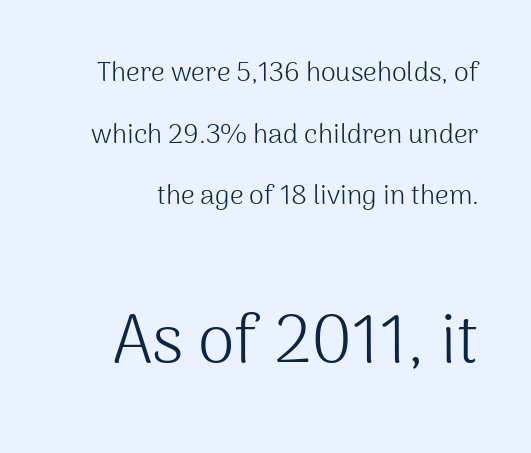
Q: Is the text bold? A: No.
Q: Is the text italic (slanted)? A: No, it is upright.
Q: Is the typeface a serif or a sans-serif typeface? A: Sans-serif.
Q: Is the text underlined? A: No.
Q: Is the spacing between letters normal or unusually wide? A: Normal.
Q: Is the spacing between lines tight, normal or loose? A: Loose.
Q: Which block of text is set in a larger size, the first (top) or the second (bottom)? A: The second (bottom) one.
Q: Width (condensed, normal, or wide)? A: Normal.
Q: Stroke contrast? A: Medium.
Q: x-height? A: Medium.
Q: Monospaced? A: No.
